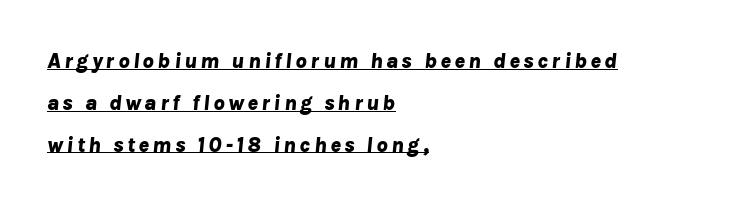
Q: Is the text bold? A: Yes.
Q: Is the text italic (slanted)? A: Yes, it leans right by about 8 degrees.
Q: Is the text underlined? A: Yes.
Q: How is the paragraph aligned? A: Left-aligned.
Q: Is the spacing between lines tight, normal or loose? A: Loose.
